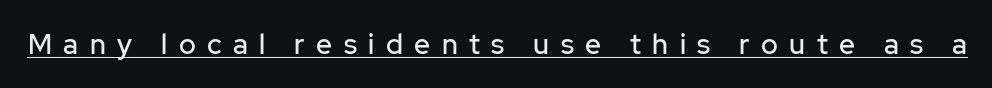
Q: Is the text italic (slanted)? A: No, it is upright.
Q: Is the typeface a serif or a sans-serif typeface? A: Sans-serif.
Q: Is the text underlined? A: Yes.
Q: Is the spacing between letters normal or unusually wide? A: Unusually wide.
Q: Width (condensed, normal, or wide)? A: Normal.
Q: Stroke contrast? A: Low.
Q: x-height? A: Medium.
Q: Monospaced? A: No.
